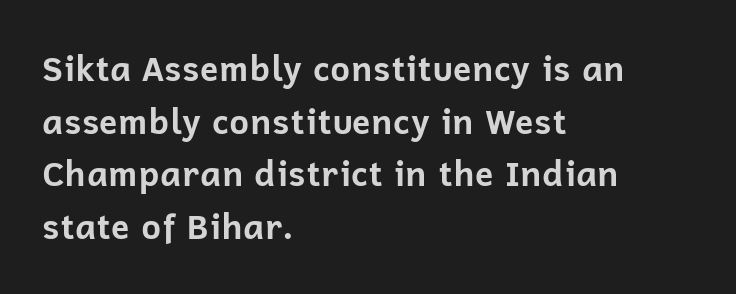
{"serif": "no", "italic": "no", "bold": "yes", "weight": "bold", "width": "normal", "stroke_contrast": "low", "x_height": "medium", "monospaced": "no", "underline": "no", "align": "left", "line_spacing": "normal", "line_spacing_ratio": 1.55, "letter_spacing": "normal", "letter_spacing_em": 0.0, "glyph_px": 34}
